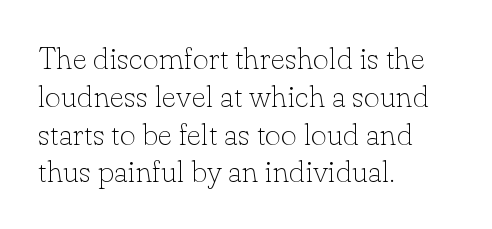
Q: Is the text bold? A: No.
Q: Is the text italic (slanted)? A: No, it is upright.
Q: Is the typeface a serif or a sans-serif typeface? A: Serif.
Q: Is the text underlined? A: No.
Q: How is the paragraph aligned? A: Left-aligned.
Q: Is the spacing between letters normal or unusually wide? A: Normal.
Q: Width (condensed, normal, or wide)? A: Normal.
Q: Stroke contrast? A: Low.
Q: x-height? A: Small.
Q: Monospaced? A: No.
